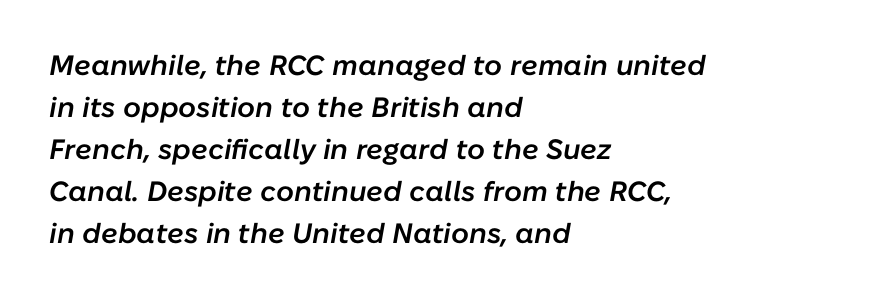
Slant detected: the letters are inclined. Note the varied advance widths — an 'i' is clearly narrower than an 'm'. A normal amount of white space separates one row of letters from the next. Descender tails drop into unmarked territory. What stands out about the letter spacing? Nothing — it is the standard amount. Typographic density is moderately raised because the face is semibold.
